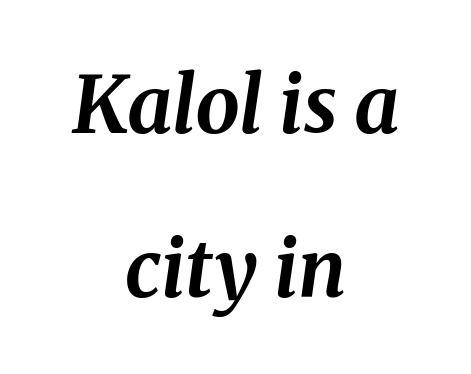
Weight check: bold — yes, fully. The space beneath each line is pristine and unruled. The letters sit at their default tracking, neither squeezed nor spread. Italic: yes, the glyphs are oblique. Looks like regular typesetting: each glyph gets only the width it needs. How would I describe the line gaps? Wide and relaxed.
